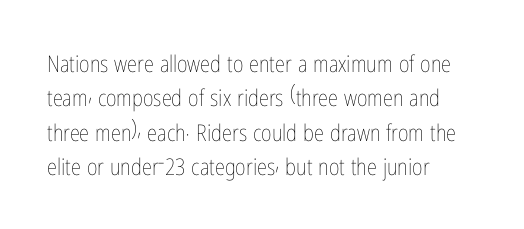
The vertical gap from one line to the next is medium. These lines were composed using upright roman letters. Horizontal alignment here is leftward, the default for most running prose. The gaps between neighbouring characters are ordinary and unremarkable. Weight: regular or lighter.
